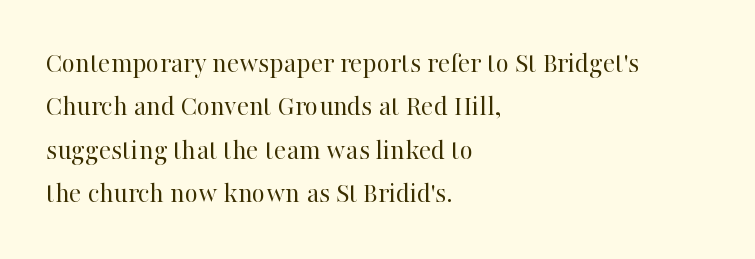
Q: Is the text bold? A: No.
Q: Is the text italic (slanted)? A: No, it is upright.
Q: Is the typeface a serif or a sans-serif typeface? A: Serif.
Q: Is the text underlined? A: No.
Q: How is the paragraph aligned? A: Left-aligned.
Q: Is the spacing between letters normal or unusually wide? A: Normal.
Q: Is the spacing between lines tight, normal or loose? A: Normal.
Q: Width (condensed, normal, or wide)? A: Normal.
Q: Stroke contrast? A: High.
Q: x-height? A: Medium.
Q: Monospaced? A: No.
